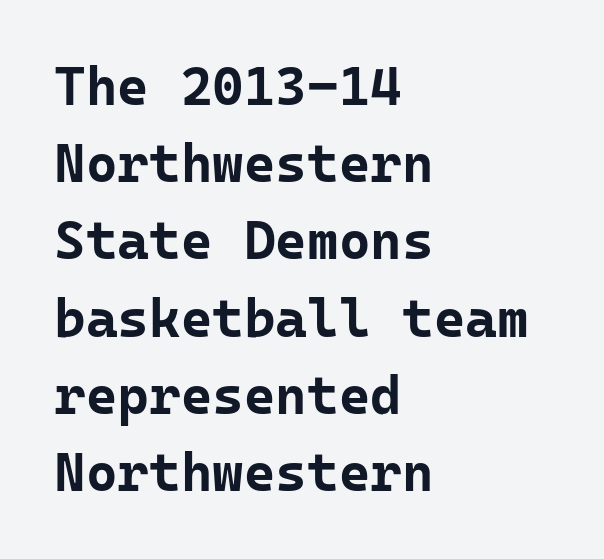
{"serif": "no", "italic": "no", "bold": "yes", "weight": "bold", "width": "normal", "stroke_contrast": "low", "x_height": "medium", "underline": "no", "align": "left", "line_spacing": "normal", "line_spacing_ratio": 1.43, "letter_spacing": "normal", "letter_spacing_em": 0.0, "glyph_px": 54}
